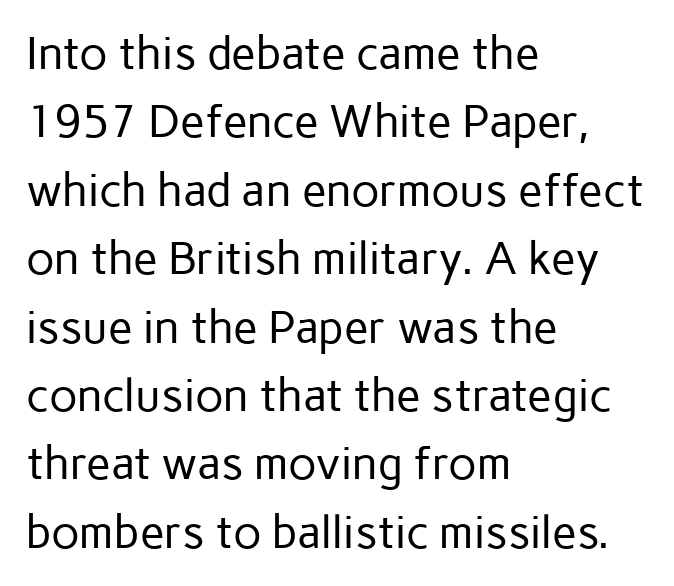
Q: Is the text bold? A: No.
Q: Is the text italic (slanted)? A: No, it is upright.
Q: Is the typeface a serif or a sans-serif typeface? A: Sans-serif.
Q: Is the text underlined? A: No.
Q: How is the paragraph aligned? A: Left-aligned.
Q: Is the spacing between letters normal or unusually wide? A: Normal.
Q: Is the spacing between lines tight, normal or loose? A: Normal.
Q: Width (condensed, normal, or wide)? A: Normal.
Q: Stroke contrast? A: Low.
Q: x-height? A: Medium.
Q: Monospaced? A: No.
